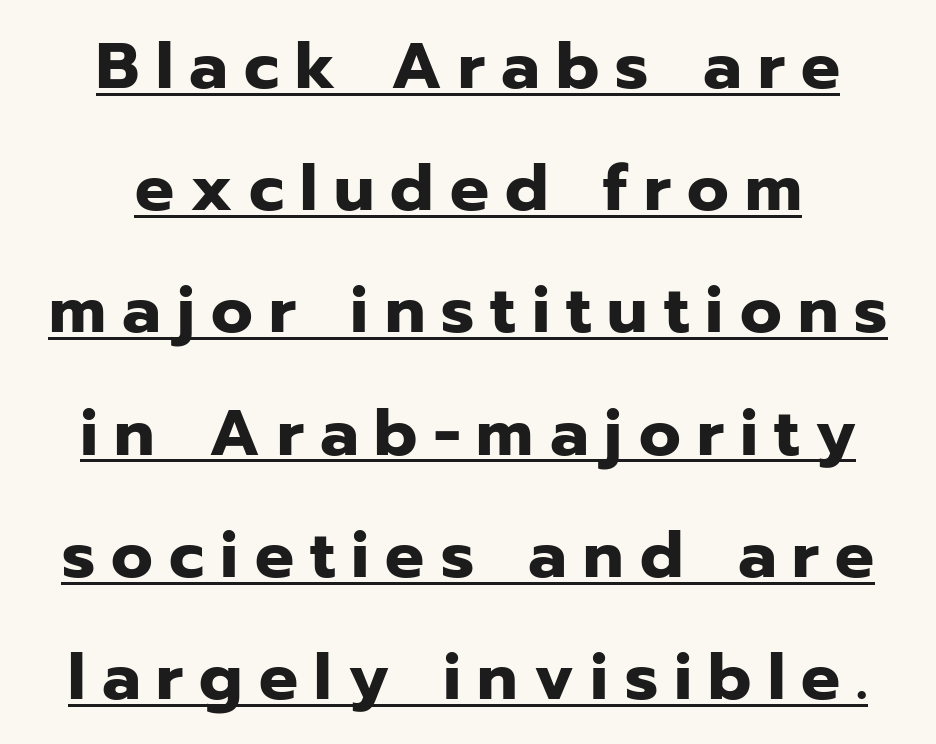
The image shows 65 px heavy sans-serif type, upright; set centered, line spacing 1.88x, unusually wide letter spacing (+0.25 em), underlined; low stroke contrast and a medium x-height.
